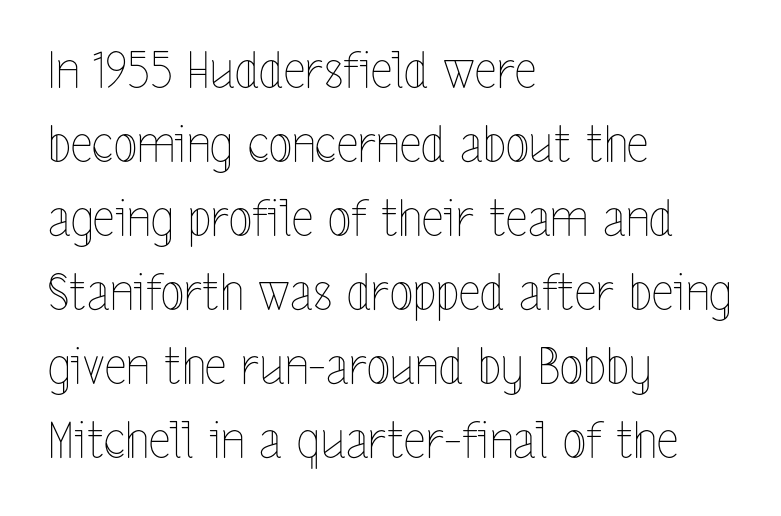
The image shows 49 px thin, condensed type, upright; set left-aligned, normal line spacing (1.51x), normal letter spacing, not underlined; a medium x-height.
